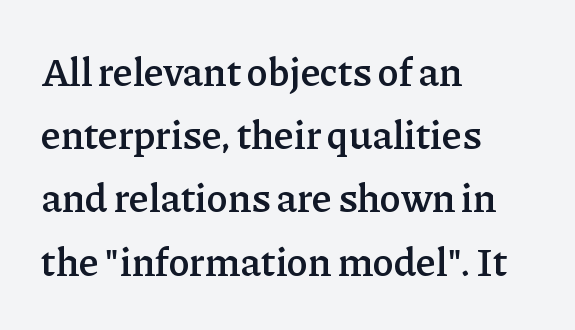
Style check: upright. No extra tracking has been applied to these lines. Notice how descenders clear the ascenders below comfortably — that's standard leading. As a designer I'd log this as weight 600, semibold.
